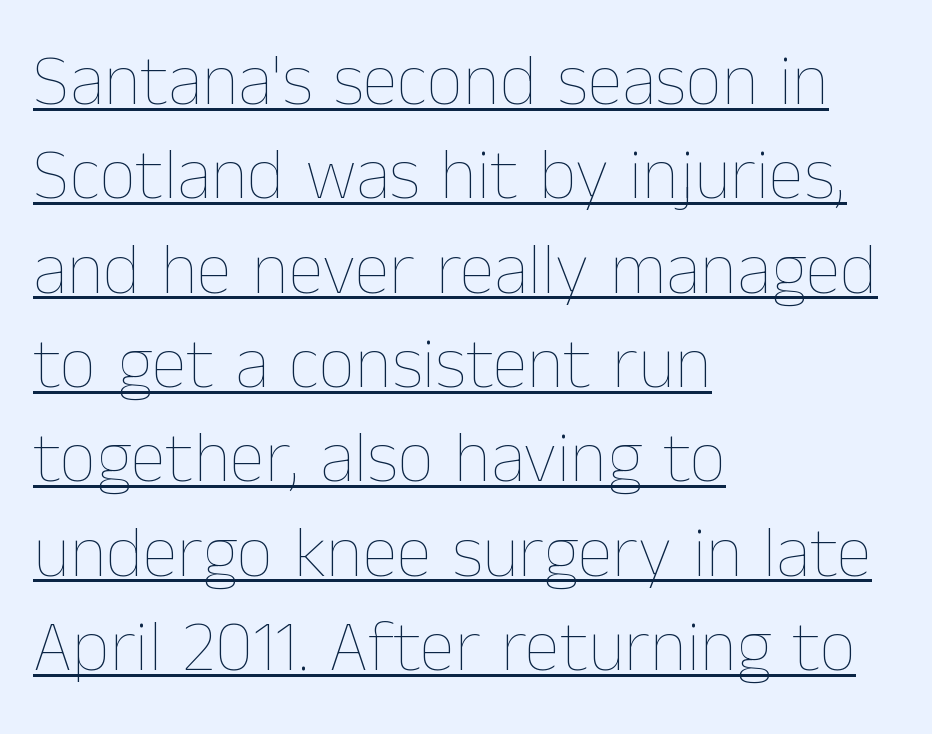
Q: Is the text bold? A: No.
Q: Is the text italic (slanted)? A: No, it is upright.
Q: Is the text underlined? A: Yes.
Q: How is the paragraph aligned? A: Left-aligned.
Q: Is the spacing between letters normal or unusually wide? A: Normal.
Q: Is the spacing between lines tight, normal or loose? A: Normal.
Q: Width (condensed, normal, or wide)? A: Normal.
Q: Stroke contrast? A: Low.
Q: x-height? A: Medium.
Q: Monospaced? A: No.
